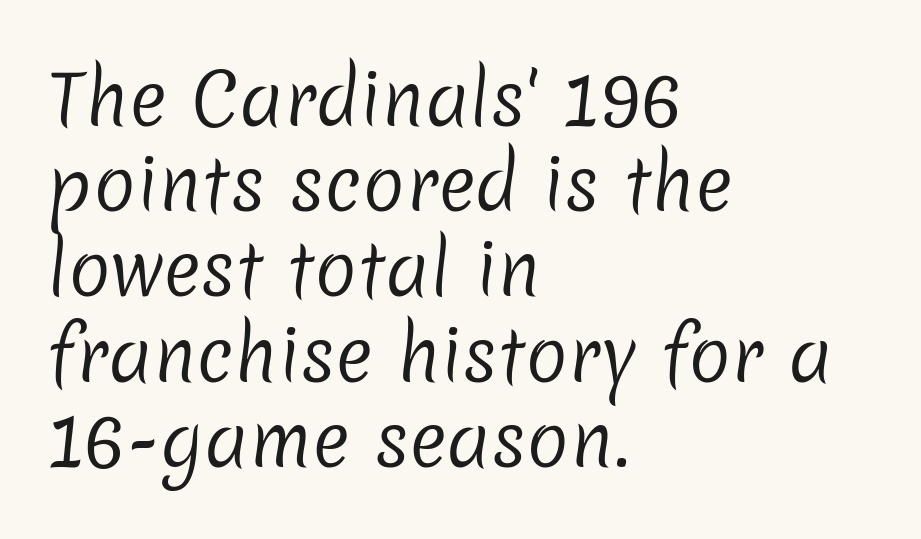
{"serif": "no", "bold": "no", "weight": "regular", "width": "normal", "stroke_contrast": "low", "x_height": "medium", "monospaced": "no", "underline": "no", "align": "left", "line_spacing_ratio": 1.2, "letter_spacing": "normal", "letter_spacing_em": 0.0, "glyph_px": 71}
